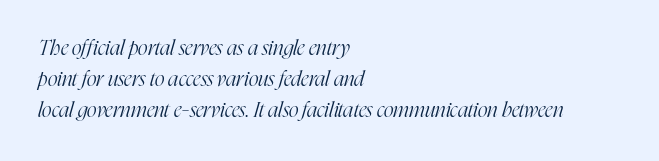
Each new line begins a customary step beneath the previous one. A classic flush-left, rag-right setting is used for this passage. The font sits on the lighter half of the weight spectrum, regular included. Would a proofreader flag this as italicized? Yes. Check the space under the baseline: it is left empty.
